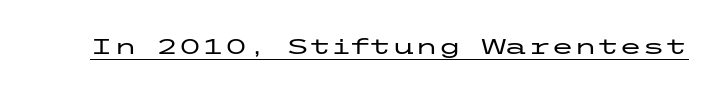
The image shows 21 px text type, upright; set normal letter spacing, underlined.
